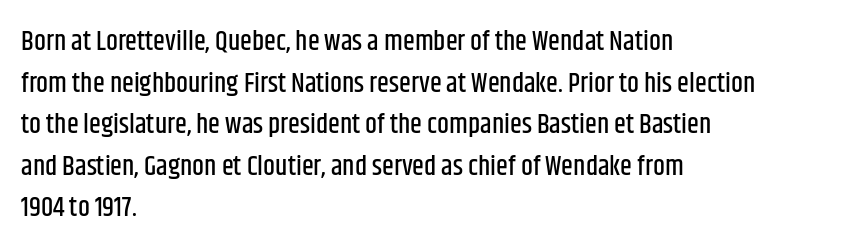
{"italic": "no", "underline": "no", "align": "left", "line_spacing": "normal", "line_spacing_ratio": 1.54, "letter_spacing": "normal", "letter_spacing_em": 0.0, "glyph_px": 27}
